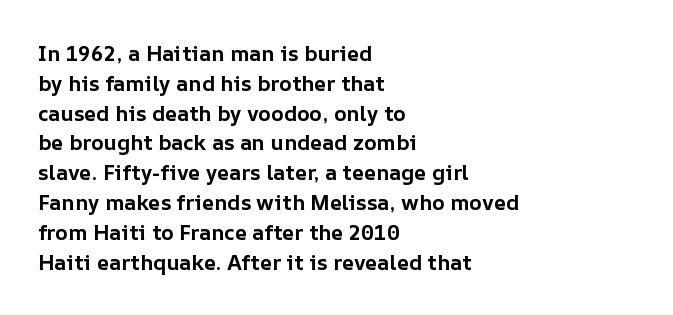
The image shows 21 px bold type, upright; set left-aligned, normal line spacing (1.42x), normal letter spacing, not underlined.
